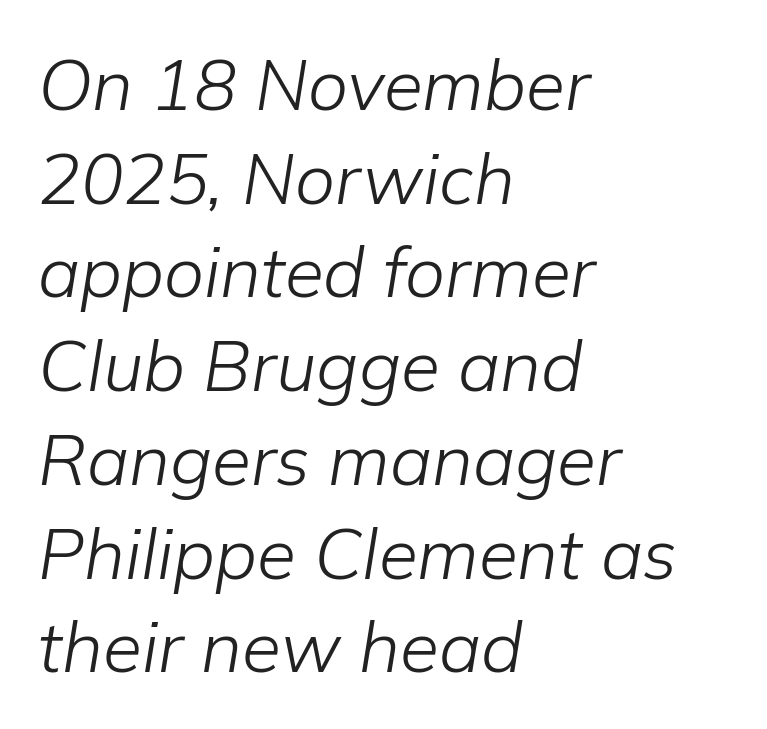
{"italic": "yes", "lean": "right", "slant_degrees": 9, "bold": "no", "weight": "light", "width": "normal", "stroke_contrast": "low", "x_height": "medium", "monospaced": "no", "underline": "no", "align": "left", "line_spacing": "normal", "line_spacing_ratio": 1.32, "letter_spacing": "normal", "letter_spacing_em": 0.0, "glyph_px": 71}
